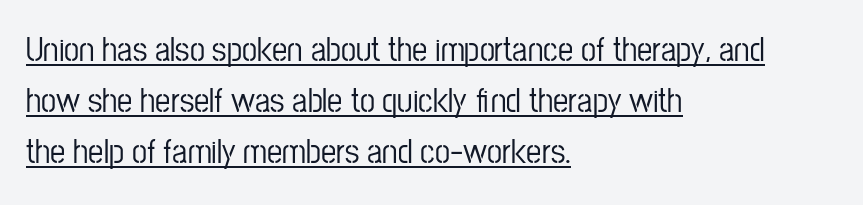
{"serif": "no", "italic": "no", "width": "condensed", "stroke_contrast": "low", "x_height": "medium", "monospaced": "no", "underline": "yes", "align": "left", "line_spacing": "normal", "line_spacing_ratio": 1.5, "letter_spacing": "normal", "letter_spacing_em": 0.0, "glyph_px": 34}
